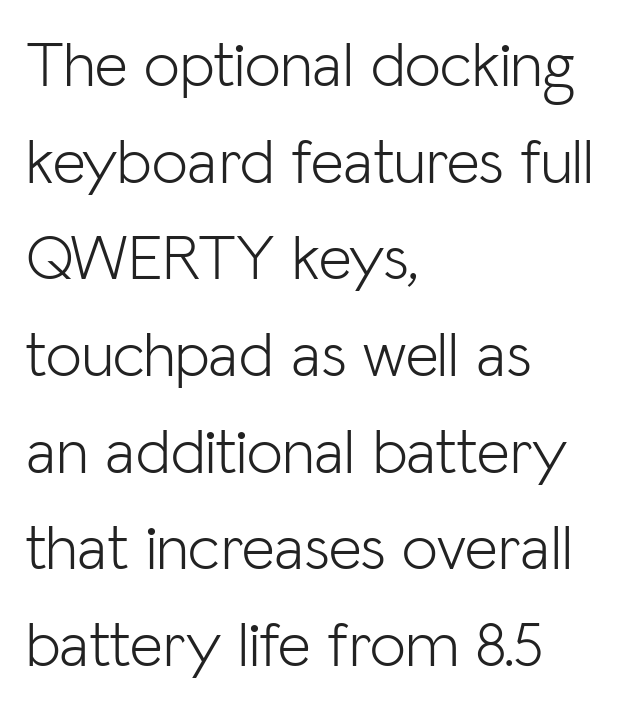
Q: Is the text bold? A: No.
Q: Is the text italic (slanted)? A: No, it is upright.
Q: Is the typeface a serif or a sans-serif typeface? A: Sans-serif.
Q: Is the text underlined? A: No.
Q: How is the paragraph aligned? A: Left-aligned.
Q: Is the spacing between letters normal or unusually wide? A: Normal.
Q: Is the spacing between lines tight, normal or loose? A: Normal.
Q: Width (condensed, normal, or wide)? A: Normal.
Q: Stroke contrast? A: Low.
Q: x-height? A: Medium.
Q: Monospaced? A: No.
